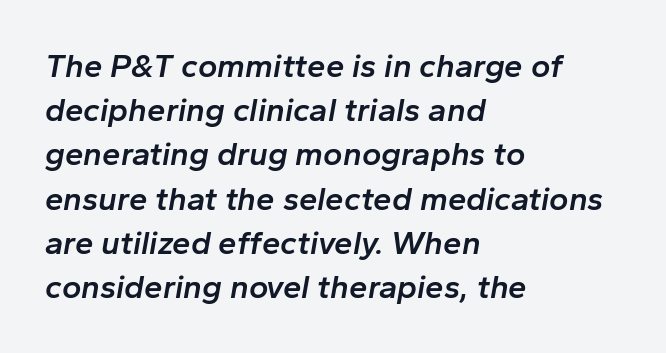
The lines are quadded left. Varying glyph widths throughout — classic text-font behaviour. No extra tracking has been applied to these lines. Emphasis-style slanted type is in use. Regular leading.
